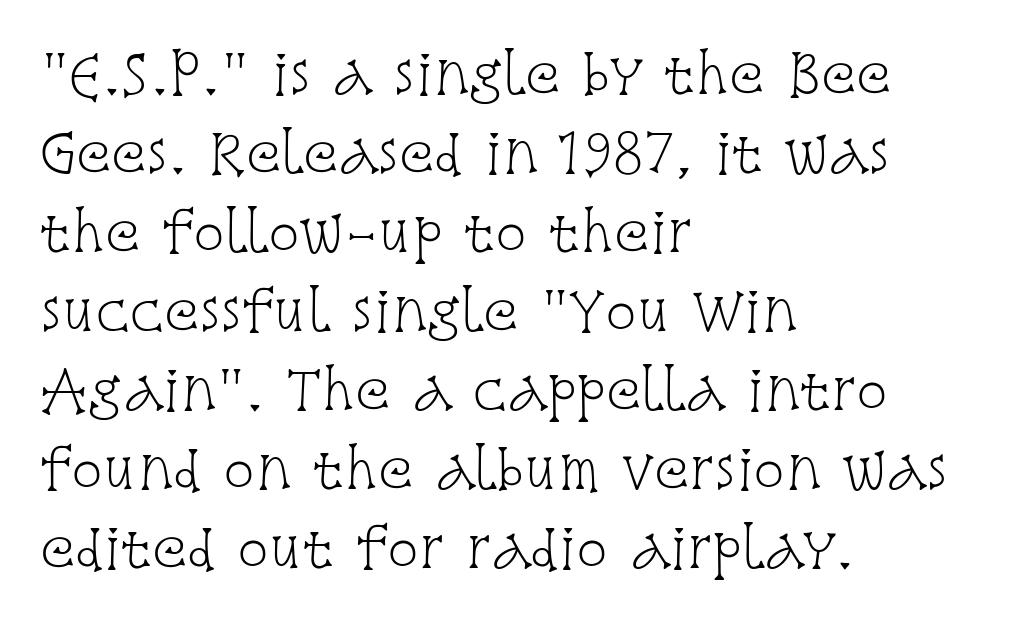
The image shows 52 px light, condensed serif type, upright; set left-aligned, normal line spacing (1.52x), normal letter spacing, not underlined; low stroke contrast and a large x-height.
